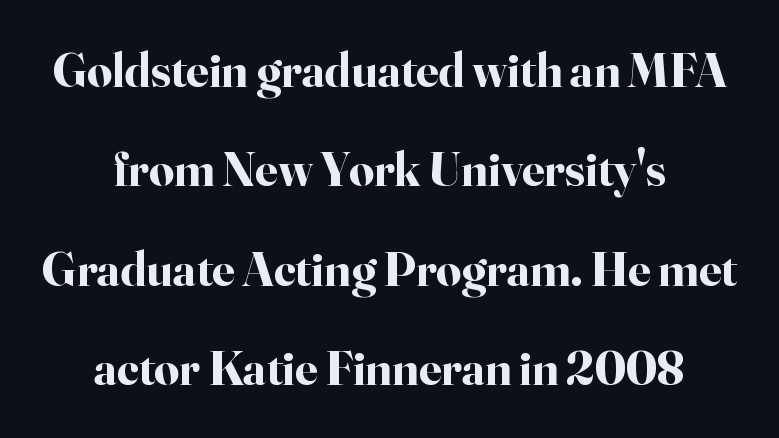
The image shows 49 px bold serif type, upright; set centered, loose line spacing (2.03x), normal letter spacing, not underlined; high stroke contrast and a small x-height.
